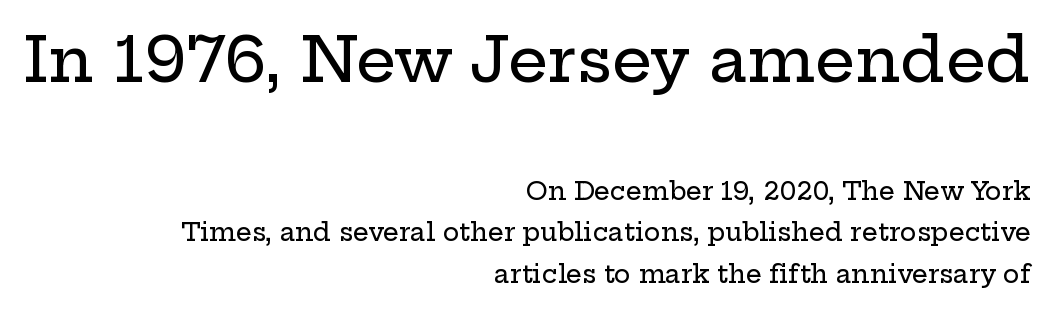
Q: Is the text italic (slanted)? A: No, it is upright.
Q: Is the typeface a serif or a sans-serif typeface? A: Serif.
Q: Is the text underlined? A: No.
Q: How is the paragraph aligned? A: Right-aligned.
Q: Is the spacing between letters normal or unusually wide? A: Normal.
Q: Is the spacing between lines tight, normal or loose? A: Normal.
Q: Which block of text is set in a larger size, the first (top) or the second (bottom)? A: The first (top) one.
Q: Width (condensed, normal, or wide)? A: Wide.
Q: Stroke contrast? A: Low.
Q: x-height? A: Medium.
Q: Monospaced? A: No.
